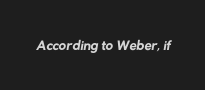
The image shows 21 px text type; set normal letter spacing, not underlined.
